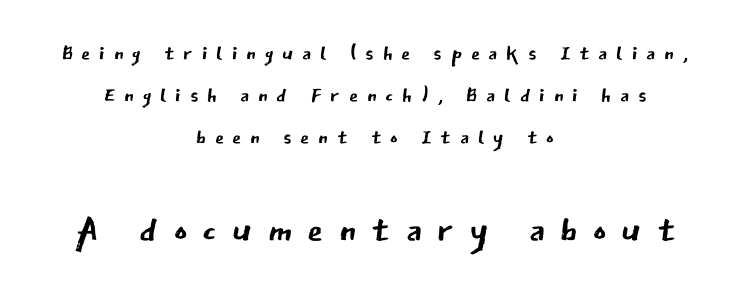
The image shows 51 px regular-weight sans-serif type, upright; set centered, normal line spacing (1.44x), unusually wide letter spacing (+0.3 em), not underlined; the second (bottom) block is 1.76x larger; low stroke contrast and a medium x-height.
